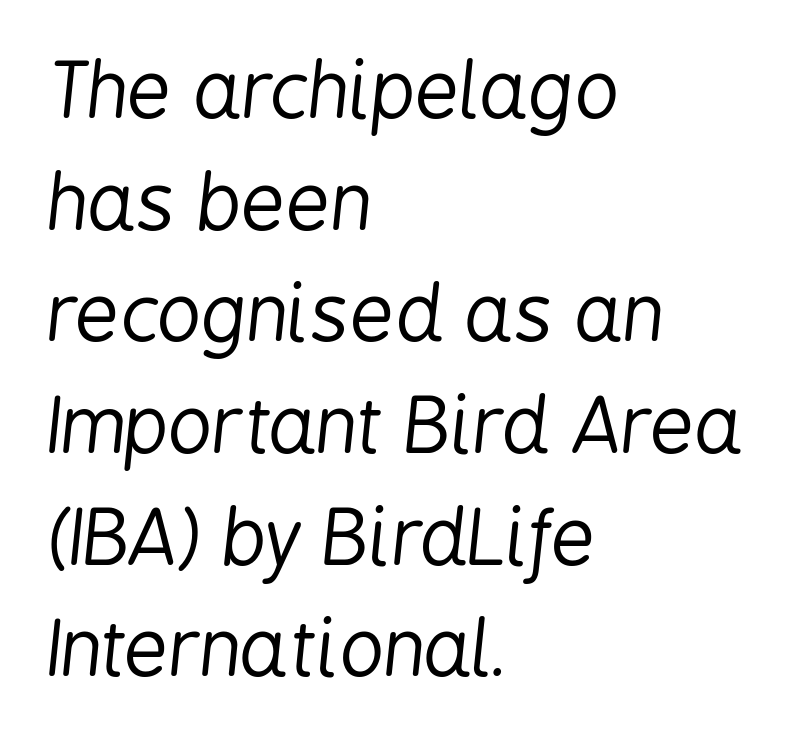
The image shows 77 px regular-weight, condensed type, italic (leaning right); set left-aligned, normal line spacing (1.45x), normal letter spacing, not underlined; low stroke contrast and a medium x-height.
